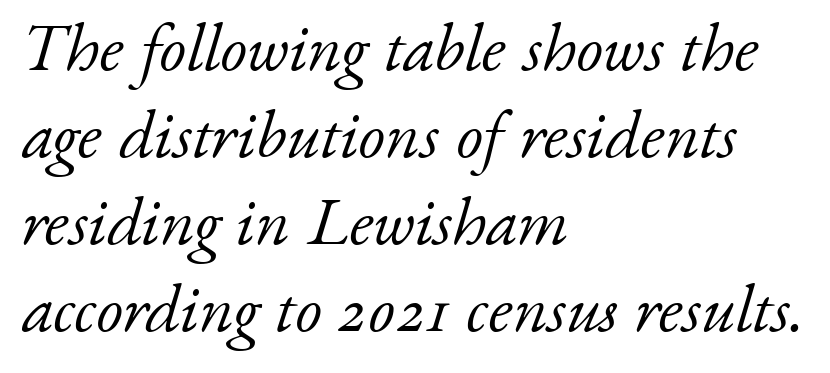
The image shows 68 px light serif type, italic (leaning right); set left-aligned, normal line spacing (1.28x), normal letter spacing, not underlined; low stroke contrast and a small x-height.
